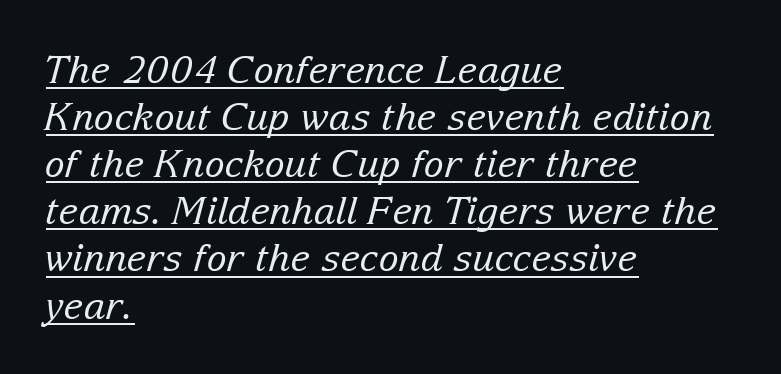
Q: Is the text bold? A: No.
Q: Is the text italic (slanted)? A: Yes, it leans right by about 15 degrees.
Q: Is the typeface a serif or a sans-serif typeface? A: Serif.
Q: Is the text underlined? A: Yes.
Q: How is the paragraph aligned? A: Left-aligned.
Q: Is the spacing between letters normal or unusually wide? A: Normal.
Q: Width (condensed, normal, or wide)? A: Normal.
Q: Stroke contrast? A: Low.
Q: x-height? A: Medium.
Q: Monospaced? A: No.
